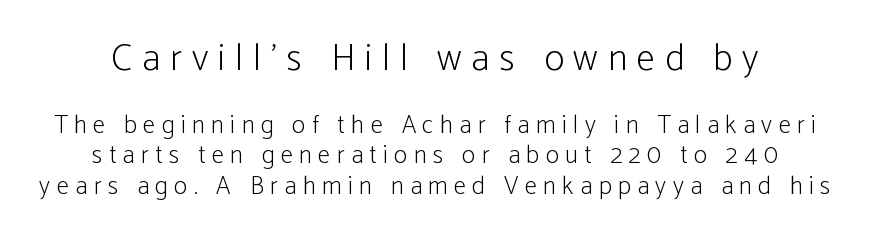
{"serif": "no", "italic": "no", "bold": "no", "weight": "light", "width": "condensed", "stroke_contrast": "low", "x_height": "medium", "monospaced": "no", "underline": "no", "align": "center", "line_spacing_ratio": 1.22, "letter_spacing": "wide", "letter_spacing_em": 0.26, "larger_block": "first", "size_ratio": 1.52, "glyph_px": 38}
